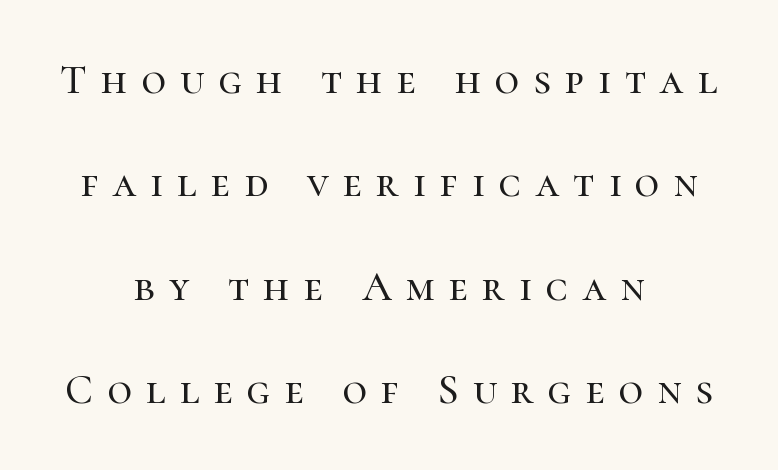
The image shows 42 px serif type, upright; set centered, loose line spacing (2.46x), unusually wide letter spacing (+0.34 em), not underlined; high stroke contrast and a medium x-height.
